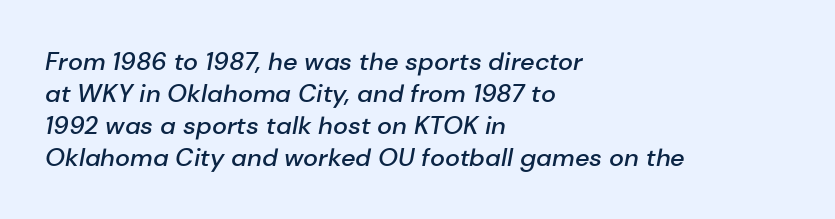
Q: Is the text bold? A: Semi-bold.
Q: Is the text italic (slanted)? A: Yes, it leans right by about 10 degrees.
Q: Is the text underlined? A: No.
Q: How is the paragraph aligned? A: Left-aligned.
Q: Is the spacing between letters normal or unusually wide? A: Normal.
Q: Is the spacing between lines tight, normal or loose? A: Normal.
